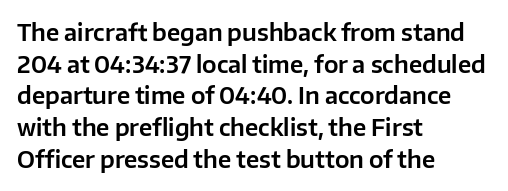
The tracking reads as untouched default to a designer's eye. These lines were composed using upright roman letters. A clean baseline with only descenders dipping below it. The designer left line spacing at the default. The lines are quadded left.
